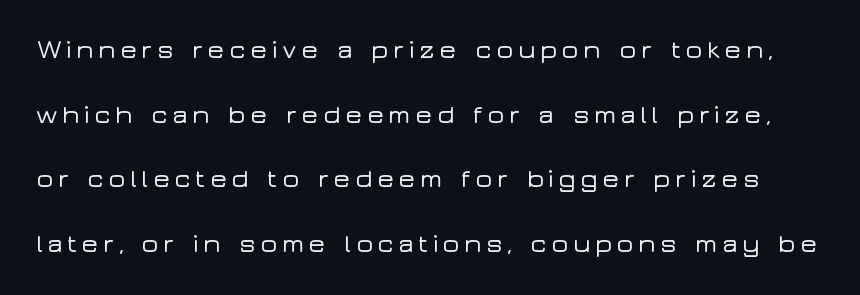
These lines stand farther apart than default settings would place them. Italic: no, the glyphs are upright roman. Rule under the text: the space is simply empty.
